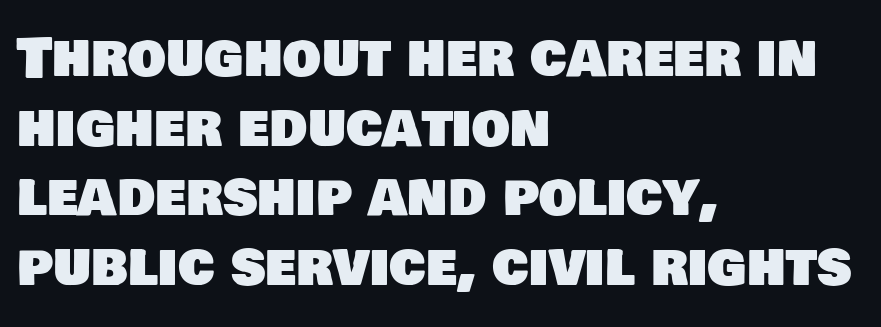
The image shows 54 px sans-serif type; set left-aligned, normal line spacing (1.29x), normal letter spacing, not underlined; low stroke contrast and a large x-height.
